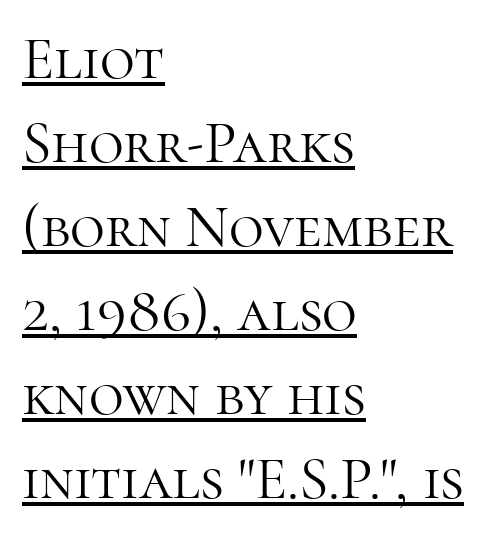
The image shows 60 px light serif type, upright; set left-aligned, normal line spacing (1.4x), normal letter spacing, underlined; high stroke contrast and a medium x-height.
